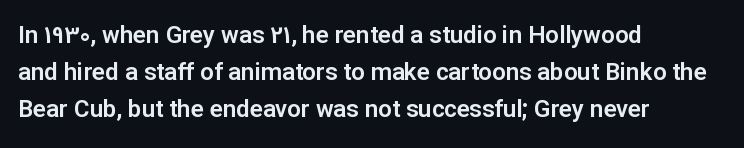
The image shows 24 px text type, upright; set left-aligned, normal line spacing (1.54x), normal letter spacing, not underlined.
